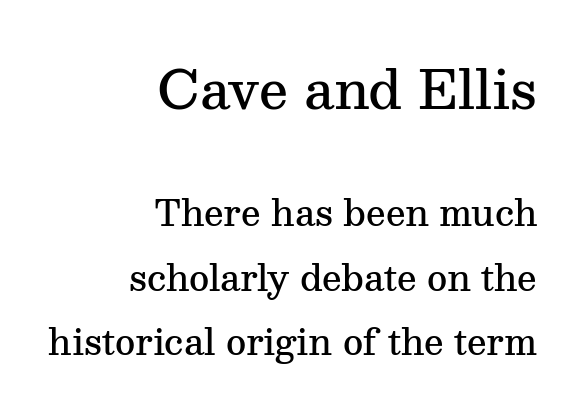
{"serif": "yes", "italic": "no", "bold": "semi", "weight": "semibold", "width": "normal", "stroke_contrast": "medium", "x_height": "medium", "monospaced": "no", "underline": "no", "align": "right", "line_spacing_ratio": 1.85, "letter_spacing": "normal", "letter_spacing_em": 0.0, "larger_block": "first", "size_ratio": 1.49, "glyph_px": 52}
